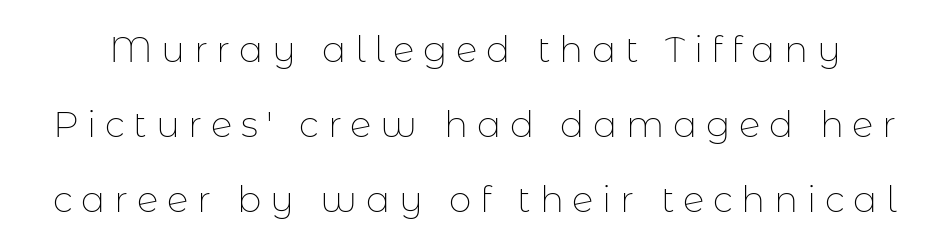
The image shows 36 px thin sans-serif type, upright; set loose line spacing (2.08x), unusually wide letter spacing (+0.24 em), not underlined; low stroke contrast and a medium x-height.
